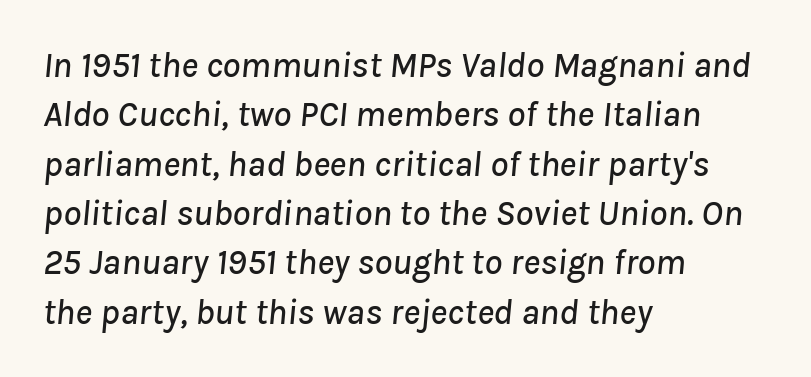
The image shows 36 px text type, italic (leaning right); set left-aligned, normal line spacing (1.37x), normal letter spacing, not underlined; low stroke contrast and a medium x-height.
